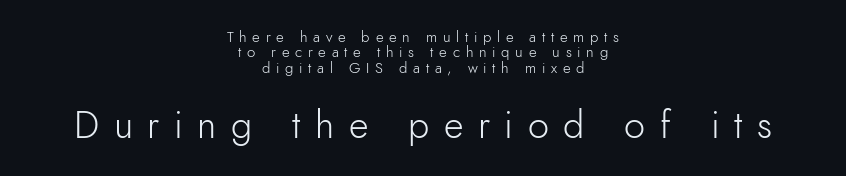
{"serif": "no", "italic": "no", "bold": "no", "weight": "light", "width": "normal", "x_height": "small", "monospaced": "no", "underline": "no", "align": "center", "line_spacing": "tight", "line_spacing_ratio": 1.03, "letter_spacing": "wide", "letter_spacing_em": 0.38, "larger_block": "second", "size_ratio": 2.53, "glyph_px": 38}
